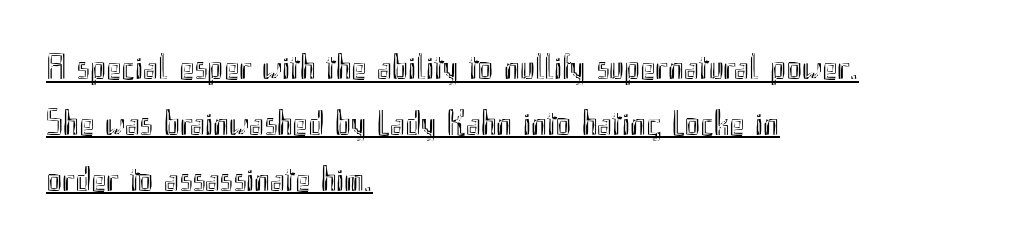
Q: Is the text italic (slanted)? A: No, it is upright.
Q: Is the text underlined? A: Yes.
Q: How is the paragraph aligned? A: Left-aligned.
Q: Is the spacing between letters normal or unusually wide? A: Normal.
Q: Is the spacing between lines tight, normal or loose? A: Normal.
Q: Width (condensed, normal, or wide)? A: Condensed.
Q: x-height? A: Small.
Q: Monospaced? A: No.
